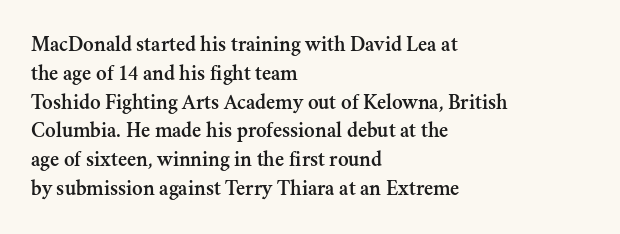
Descender tails drop into unmarked territory. Horizontal alignment here is leftward, the default for most running prose. Does extra space separate the letters? No, they use regular spacing. Upright lettering throughout. Evenly set lines give the paragraph a standard silhouette.
